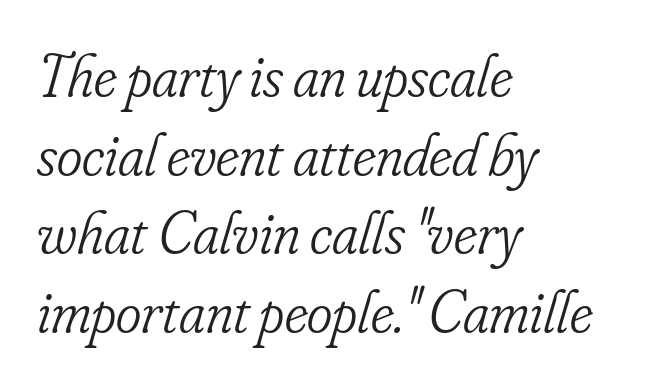
{"serif": "yes", "italic": "yes", "lean": "right", "slant_degrees": 16, "bold": "no", "weight": "light", "width": "condensed", "stroke_contrast": "low", "x_height": "small", "monospaced": "no", "underline": "no", "align": "left", "line_spacing": "normal", "line_spacing_ratio": 1.29, "letter_spacing": "normal", "letter_spacing_em": 0.0, "glyph_px": 61}
